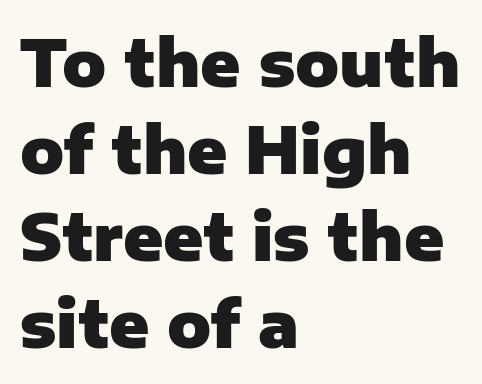
Q: Is the text bold? A: Yes.
Q: Is the text italic (slanted)? A: No, it is upright.
Q: Is the typeface a serif or a sans-serif typeface? A: Sans-serif.
Q: Is the text underlined? A: No.
Q: How is the paragraph aligned? A: Left-aligned.
Q: Is the spacing between letters normal or unusually wide? A: Normal.
Q: Is the spacing between lines tight, normal or loose? A: Normal.
Q: Width (condensed, normal, or wide)? A: Normal.
Q: Stroke contrast? A: Low.
Q: x-height? A: Medium.
Q: Monospaced? A: No.
